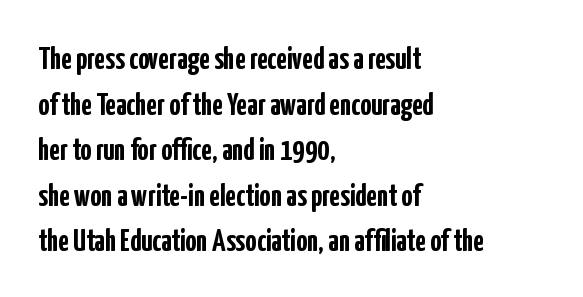
Q: Is the text bold? A: Yes.
Q: Is the text italic (slanted)? A: No, it is upright.
Q: Is the typeface a serif or a sans-serif typeface? A: Sans-serif.
Q: Is the text underlined? A: No.
Q: How is the paragraph aligned? A: Left-aligned.
Q: Is the spacing between letters normal or unusually wide? A: Normal.
Q: Is the spacing between lines tight, normal or loose? A: Normal.
Q: Width (condensed, normal, or wide)? A: Condensed.
Q: Stroke contrast? A: Low.
Q: x-height? A: Medium.
Q: Monospaced? A: No.
